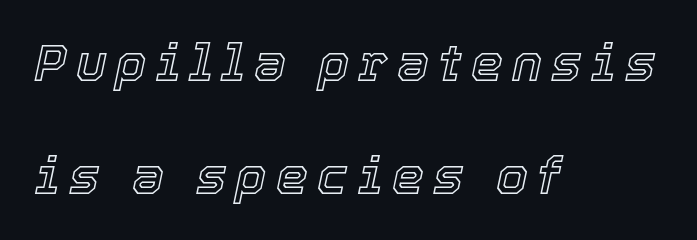
Layout note: lines flush left. You can tell it's italic because the verticals aren't actually vertical. Only glyphs here, with clear space below each row. Varying glyph widths throughout — classic text-font behaviour.
